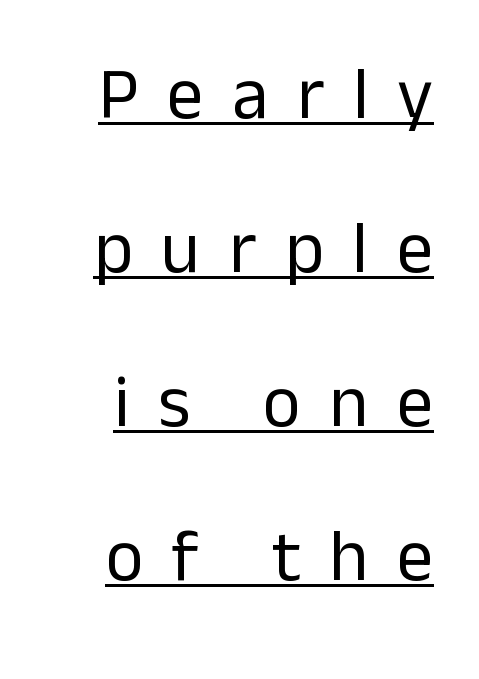
Q: Is the text bold? A: No.
Q: Is the text italic (slanted)? A: No, it is upright.
Q: Is the typeface a serif or a sans-serif typeface? A: Sans-serif.
Q: Is the text underlined? A: Yes.
Q: How is the paragraph aligned? A: Right-aligned.
Q: Is the spacing between letters normal or unusually wide? A: Unusually wide.
Q: Is the spacing between lines tight, normal or loose? A: Loose.
Q: Width (condensed, normal, or wide)? A: Normal.
Q: Stroke contrast? A: Low.
Q: x-height? A: Medium.
Q: Monospaced? A: No.
